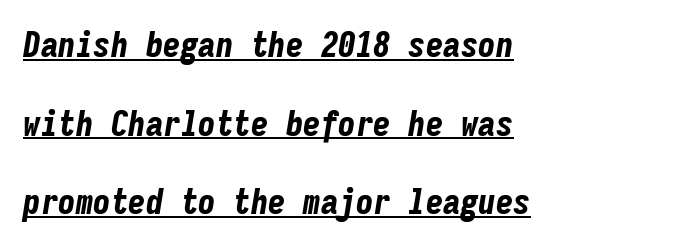
The image shows 35 px bold, condensed type, italic (leaning right), monospaced; set left-aligned, loose line spacing (2.25x), normal letter spacing, underlined; low stroke contrast and a medium x-height.
